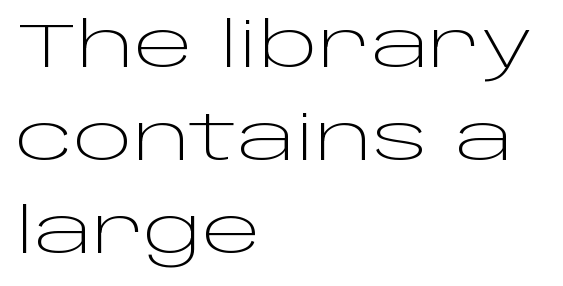
The space between consecutive lines is moderate. The string is rendered with underlining switched off. To sum up the face: it is a sans, with no serifs. Look at the tracking — it's just the regular setting, nothing added. No italicization has been applied; the sample stays upright.
